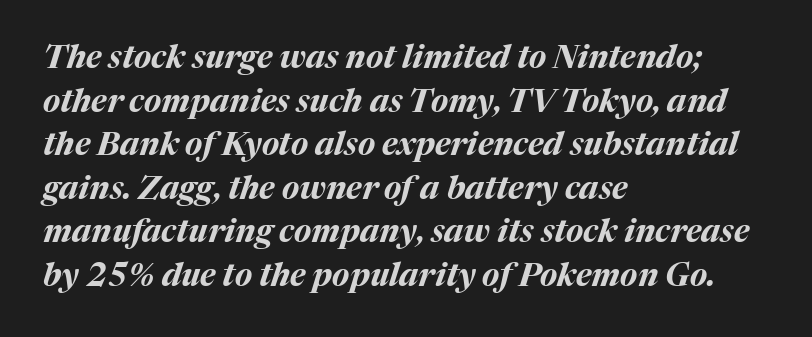
{"italic": "yes", "lean": "right", "slant_degrees": 17, "bold": "yes", "weight": "bold", "width": "normal", "stroke_contrast": "medium", "x_height": "medium", "monospaced": "no", "underline": "no", "align": "left", "line_spacing": "normal", "line_spacing_ratio": 1.36, "letter_spacing": "normal", "letter_spacing_em": 0.0, "glyph_px": 32}
